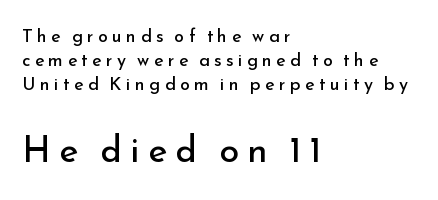
{"serif": "no", "italic": "no", "bold": "no", "weight": "regular", "width": "normal", "stroke_contrast": "low", "x_height": "small", "monospaced": "no", "underline": "no", "align": "left", "line_spacing": "normal", "line_spacing_ratio": 1.32, "letter_spacing": "wide", "letter_spacing_em": 0.24, "larger_block": "second", "size_ratio": 2.0, "glyph_px": 36}
